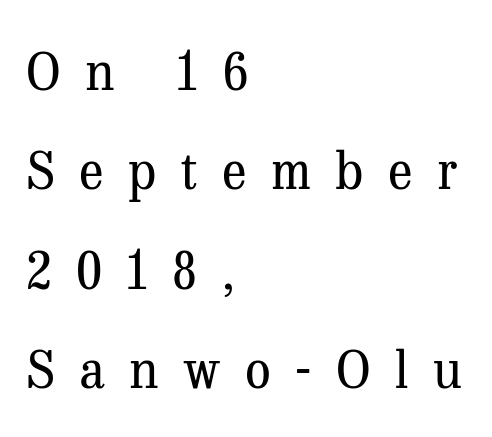
The image shows 51 px regular-weight serif type, upright; set left-aligned, loose line spacing (1.95x), unusually wide letter spacing (+0.48 em), not underlined; medium stroke contrast and a medium x-height.
